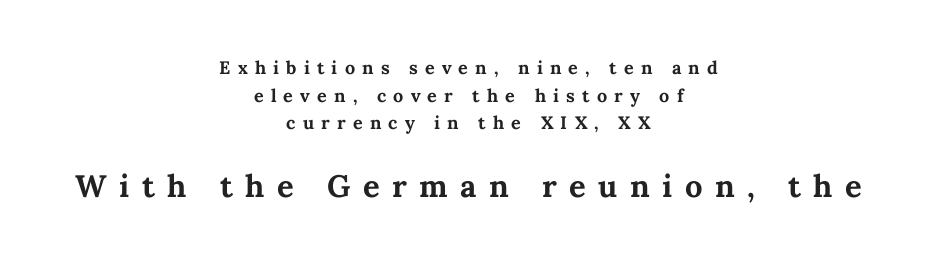
Q: Is the text bold? A: Yes.
Q: Is the text italic (slanted)? A: No, it is upright.
Q: Is the text underlined? A: No.
Q: How is the paragraph aligned? A: Centered.
Q: Is the spacing between letters normal or unusually wide? A: Unusually wide.
Q: Is the spacing between lines tight, normal or loose? A: Normal.
Q: Which block of text is set in a larger size, the first (top) or the second (bottom)? A: The second (bottom) one.
Q: Width (condensed, normal, or wide)? A: Normal.
Q: Stroke contrast? A: Medium.
Q: x-height? A: Medium.
Q: Monospaced? A: No.
